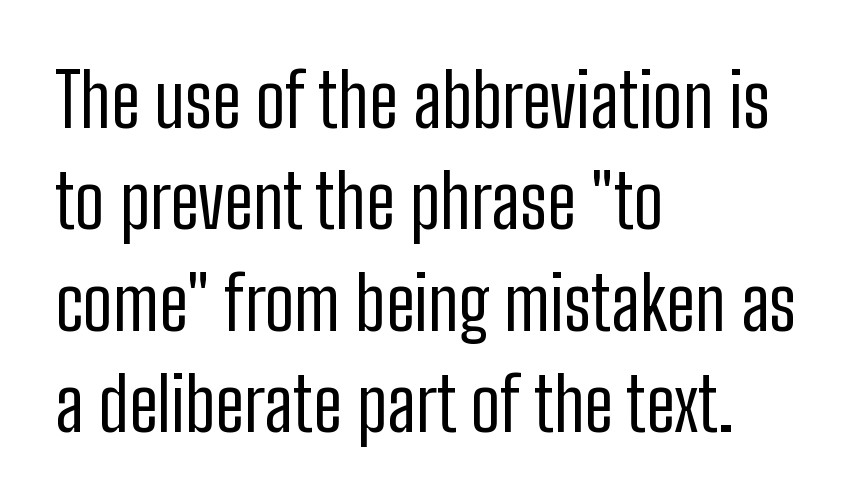
{"serif": "no", "italic": "no", "bold": "no", "weight": "regular", "width": "condensed", "stroke_contrast": "low", "x_height": "medium", "monospaced": "no", "underline": "no", "align": "left", "line_spacing": "normal", "line_spacing_ratio": 1.37, "letter_spacing": "normal", "letter_spacing_em": 0.0, "glyph_px": 74}
